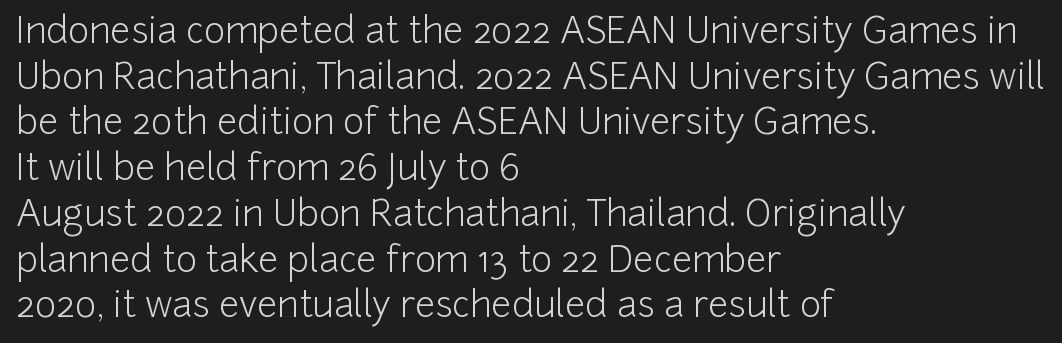
Q: Is the text bold? A: No.
Q: Is the text italic (slanted)? A: No, it is upright.
Q: Is the typeface a serif or a sans-serif typeface? A: Sans-serif.
Q: Is the text underlined? A: No.
Q: How is the paragraph aligned? A: Left-aligned.
Q: Is the spacing between letters normal or unusually wide? A: Normal.
Q: Is the spacing between lines tight, normal or loose? A: Normal.
Q: Width (condensed, normal, or wide)? A: Normal.
Q: Stroke contrast? A: Low.
Q: x-height? A: Medium.
Q: Monospaced? A: No.
